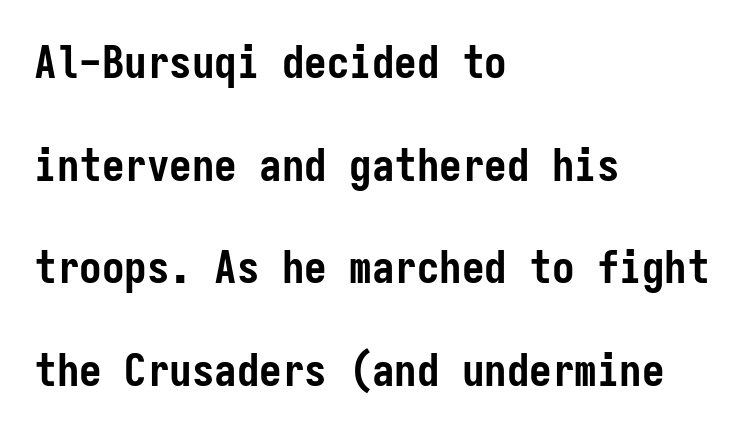
The image shows 45 px semibold, condensed sans-serif type, upright, monospaced; set left-aligned, loose line spacing (2.28x), normal letter spacing, not underlined; low stroke contrast and a medium x-height.
